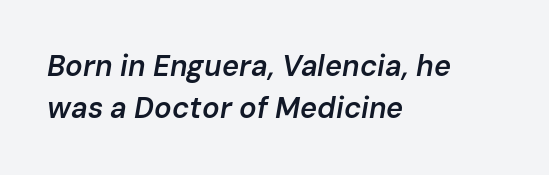
Q: Is the text bold? A: Semi-bold.
Q: Is the text italic (slanted)? A: Yes, it leans right by about 10 degrees.
Q: Is the text underlined? A: No.
Q: How is the paragraph aligned? A: Left-aligned.
Q: Is the spacing between letters normal or unusually wide? A: Normal.
Q: Is the spacing between lines tight, normal or loose? A: Normal.
Q: Width (condensed, normal, or wide)? A: Normal.
Q: Stroke contrast? A: Low.
Q: x-height? A: Medium.
Q: Monospaced? A: No.
